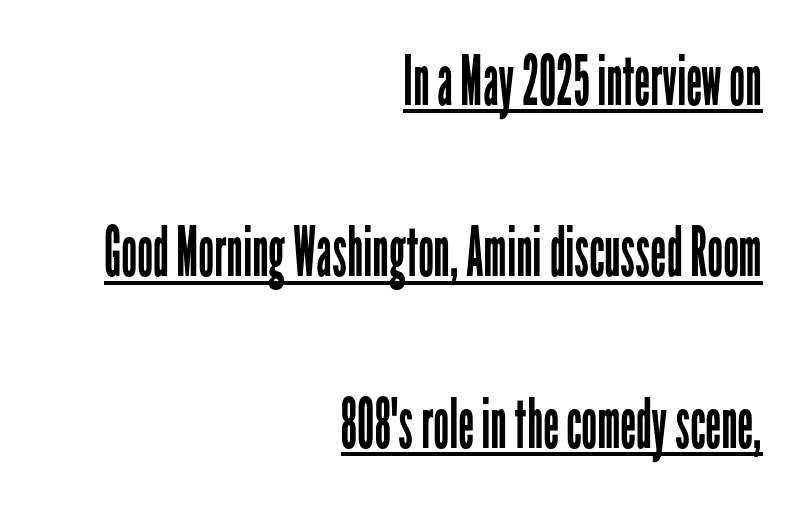
How would I describe the line gaps? Wide and relaxed. Rendered with straight, roman letterforms. Varying glyph widths throughout — classic text-font behaviour. Where is the straight margin? On the right. A continuous stroke trails under the words, as in a hyperlink.
